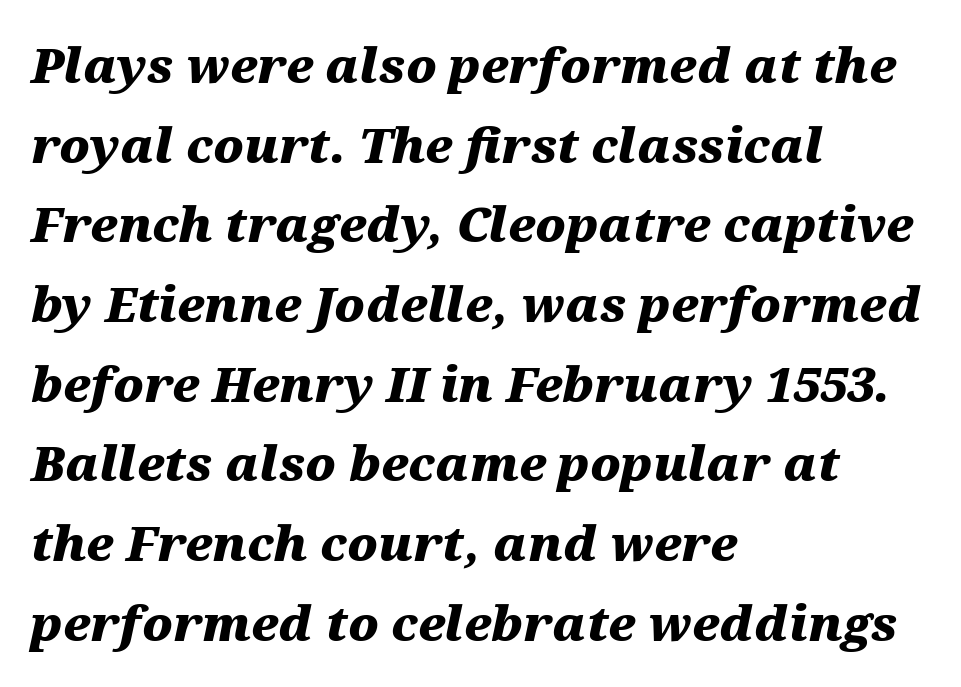
Descenders are the only things crossing below the line. Baseline-to-baseline distance is the conventional proportion of letter height. Compared with typical body copy, the letter spacing here is the same. These lines were composed using italics. The face used here is proportionally spaced, like ordinary book or web type. Pretty heavy lettering here — definitely bold.
